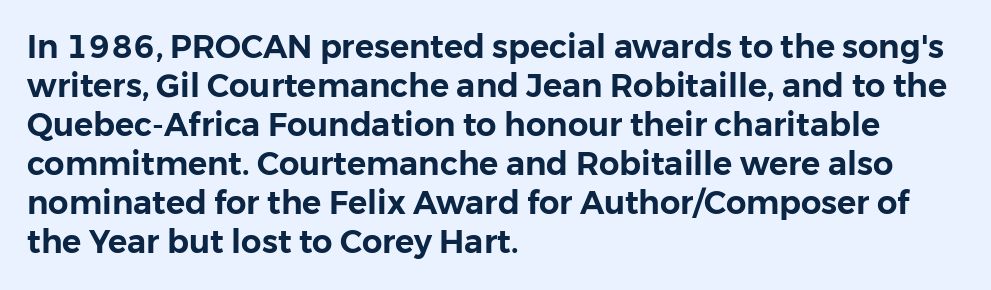
The passage shown is typed in a proportional face where columns would drift. Italic: no, the glyphs are upright roman. Lines of text with bare space underneath. Compared with a centered layout, this one pins lines to the left instead. Nothing sits at the stroke ends, so this counts as sans-serif. The rendering keeps characters at their native spacing.
